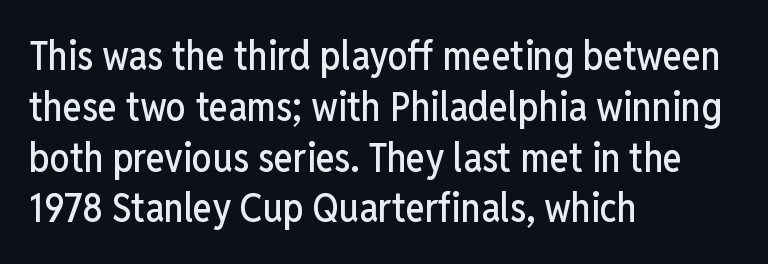
The image shows 40 px condensed sans-serif type, upright; set left-aligned, normal line spacing (1.27x), normal letter spacing, not underlined; low stroke contrast and a medium x-height.
